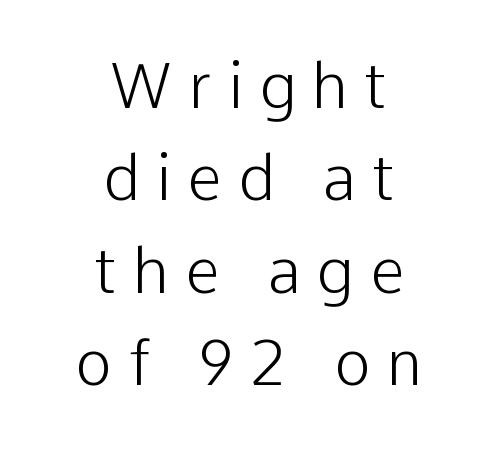
Q: Is the text bold? A: No.
Q: Is the text italic (slanted)? A: No, it is upright.
Q: Is the typeface a serif or a sans-serif typeface? A: Sans-serif.
Q: Is the text underlined? A: No.
Q: How is the paragraph aligned? A: Centered.
Q: Is the spacing between letters normal or unusually wide? A: Unusually wide.
Q: Is the spacing between lines tight, normal or loose? A: Normal.
Q: Width (condensed, normal, or wide)? A: Normal.
Q: Stroke contrast? A: Low.
Q: x-height? A: Medium.
Q: Monospaced? A: No.
